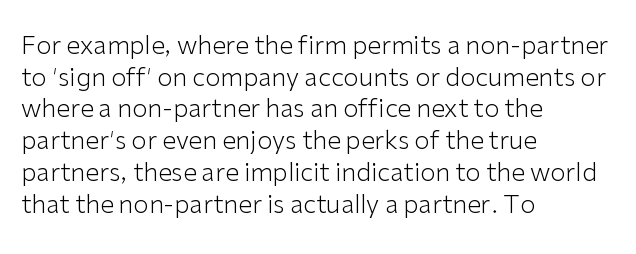
{"italic": "no", "bold": "no", "underline": "no", "align": "left", "line_spacing": "normal", "line_spacing_ratio": 1.27, "letter_spacing": "normal", "letter_spacing_em": 0.0, "glyph_px": 25}
